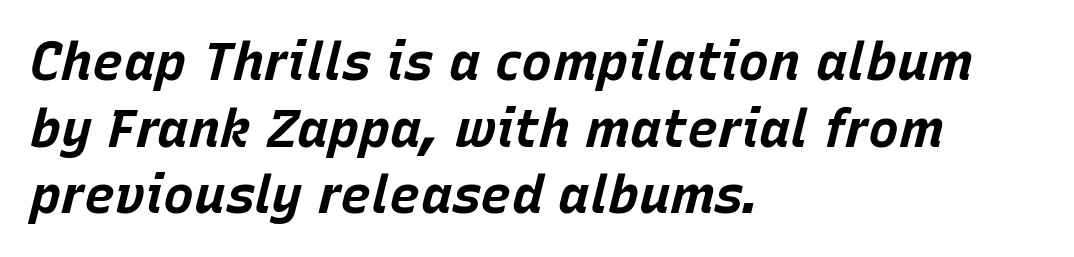
Is this a fixed-width face? No — the glyphs have proportional, varying widths. What stands out about the letter spacing? Nothing — it is the standard amount. Has an underline been added? It has not. The typesetter chose a ragged-right arrangement here. Plenty of ink on the page — the face is bold. This sample keeps an unexceptional amount of space between lines.
